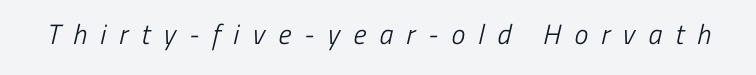
The typesetting does not lean heavy: it is not bold. The letters advance in unequal steps, a hallmark of proportional type. The face used here is rendered with a markedly widened letterfit. Nothing sits at the stroke ends, so this counts as sans-serif. Has an underline been added? It has not.
